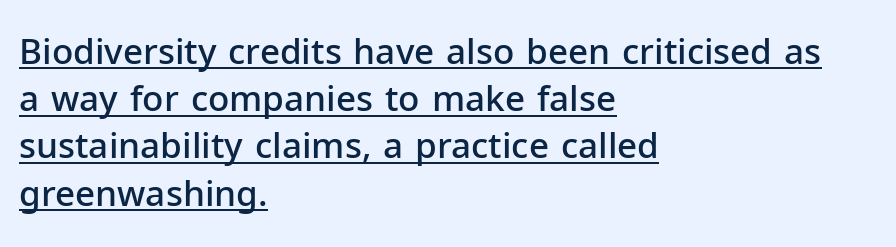
{"serif": "no", "italic": "no", "bold": "semi", "weight": "semibold", "width": "normal", "stroke_contrast": "low", "x_height": "medium", "monospaced": "no", "underline": "yes", "align": "left", "line_spacing": "normal", "line_spacing_ratio": 1.35, "letter_spacing": "normal", "letter_spacing_em": 0.0, "glyph_px": 35}
